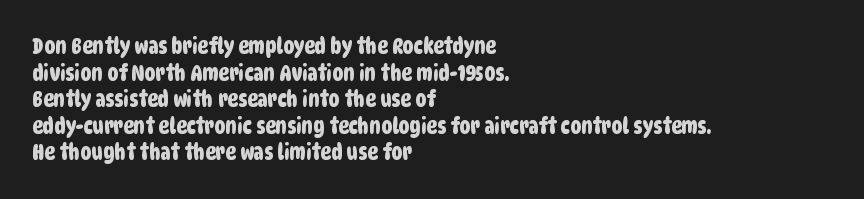
{"underline": "no", "align": "left", "line_spacing_ratio": 1.21, "letter_spacing": "normal", "letter_spacing_em": 0.0, "glyph_px": 22}
